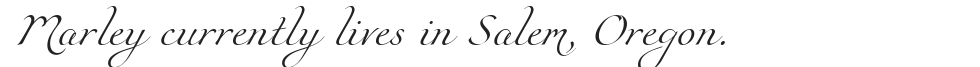
You could not count columns in this text — the font is proportionally spaced. This is not heavy type; no bold has been used. Underlining? Definitely not there. Look at the tracking — it's just the regular setting, nothing added.
